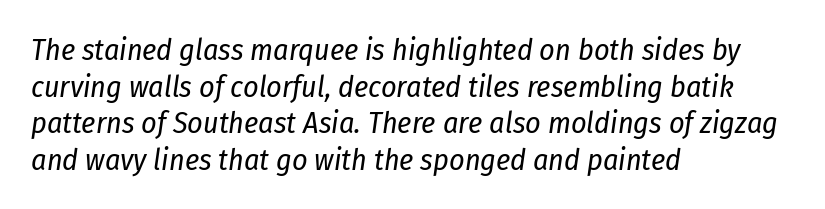
{"italic": "yes", "lean": "right", "slant_degrees": 8, "bold": "no", "weight": "regular", "width": "condensed", "stroke_contrast": "low", "x_height": "medium", "monospaced": "no", "underline": "no", "align": "left", "line_spacing_ratio": 1.22, "letter_spacing": "normal", "letter_spacing_em": 0.0, "glyph_px": 30}
